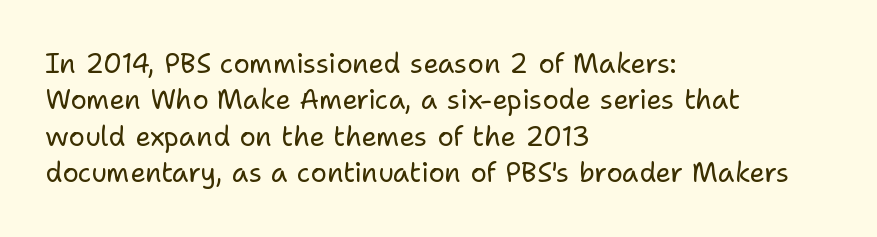
The image shows 27 px text type, upright; set left-aligned, normal line spacing (1.35x), normal letter spacing, not underlined.
